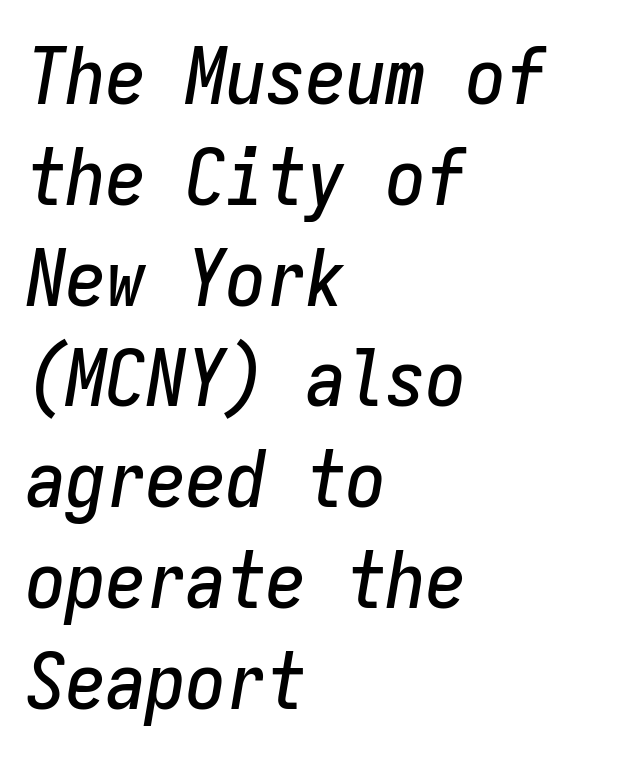
Q: Is the text italic (slanted)? A: Yes, it leans right by about 9 degrees.
Q: Is the text underlined? A: No.
Q: How is the paragraph aligned? A: Left-aligned.
Q: Is the spacing between letters normal or unusually wide? A: Normal.
Q: Is the spacing between lines tight, normal or loose? A: Normal.
Q: Width (condensed, normal, or wide)? A: Condensed.
Q: Stroke contrast? A: Low.
Q: x-height? A: Medium.
Q: Monospaced? A: Yes.
